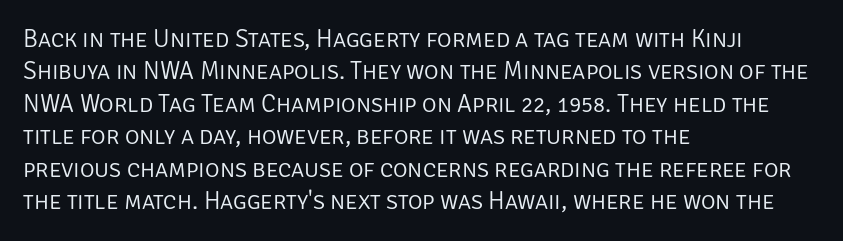
{"italic": "no", "bold": "no", "underline": "no", "align": "left", "line_spacing": "normal", "line_spacing_ratio": 1.3, "letter_spacing": "normal", "letter_spacing_em": 0.0, "glyph_px": 25}
